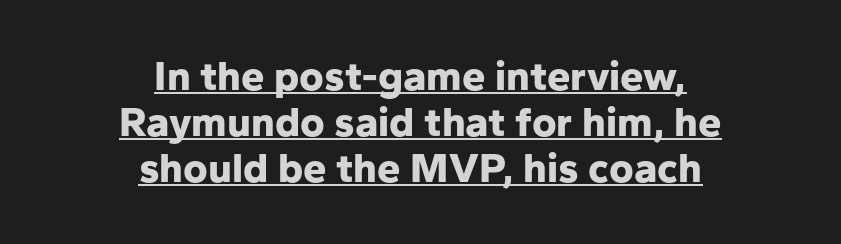
The image shows 42 px bold sans-serif type, upright; set centered, tight line spacing (1.09x), normal letter spacing, underlined; low stroke contrast and a medium x-height.
